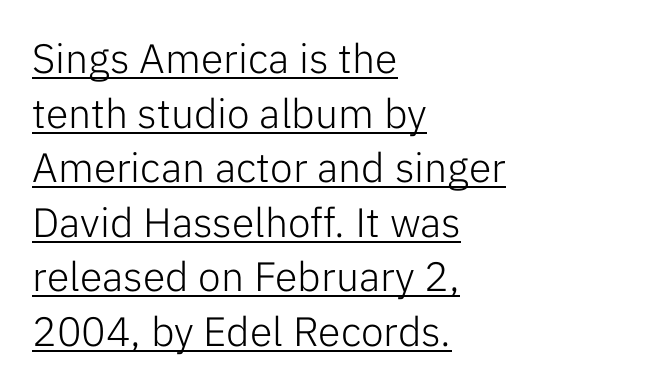
The image shows 41 px light sans-serif type, upright; set left-aligned, normal line spacing (1.33x), normal letter spacing, underlined; low stroke contrast and a medium x-height.
